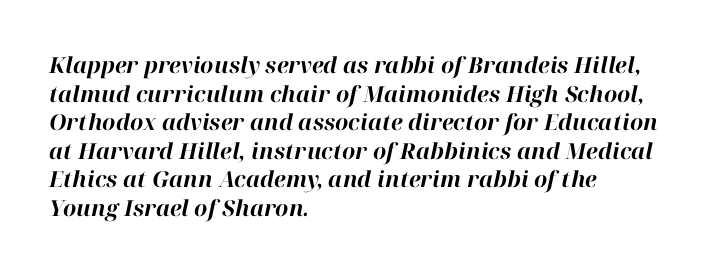
Students, note that the glyphs here touch the page at normal intervals. Pretty heavy lettering here — definitely bold. Casual observation: everything's shoved over to the left. The whole block is typeset with a tilt.
